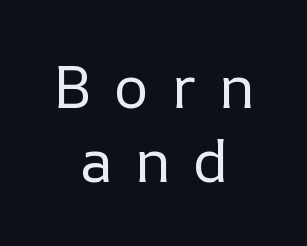
Display-style spreading of the glyphs; the letterfit is very open. The face used here is proportionally spaced, like ordinary book or web type. Unlike italic type, these characters show no tilt at all. Anything drawn beneath the words? Only blank space. The rendering uses a moderate line-height, typical for paragraphs.
